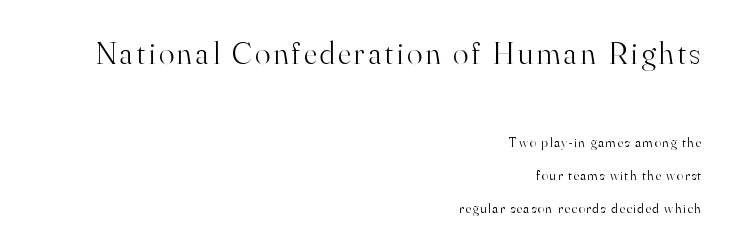
Q: Is the text bold? A: No.
Q: Is the text italic (slanted)? A: No, it is upright.
Q: Is the typeface a serif or a sans-serif typeface? A: Serif.
Q: Is the text underlined? A: No.
Q: How is the paragraph aligned? A: Right-aligned.
Q: Is the spacing between lines tight, normal or loose? A: Loose.
Q: Which block of text is set in a larger size, the first (top) or the second (bottom)? A: The first (top) one.
Q: Width (condensed, normal, or wide)? A: Normal.
Q: Stroke contrast? A: High.
Q: x-height? A: Small.
Q: Monospaced? A: No.
